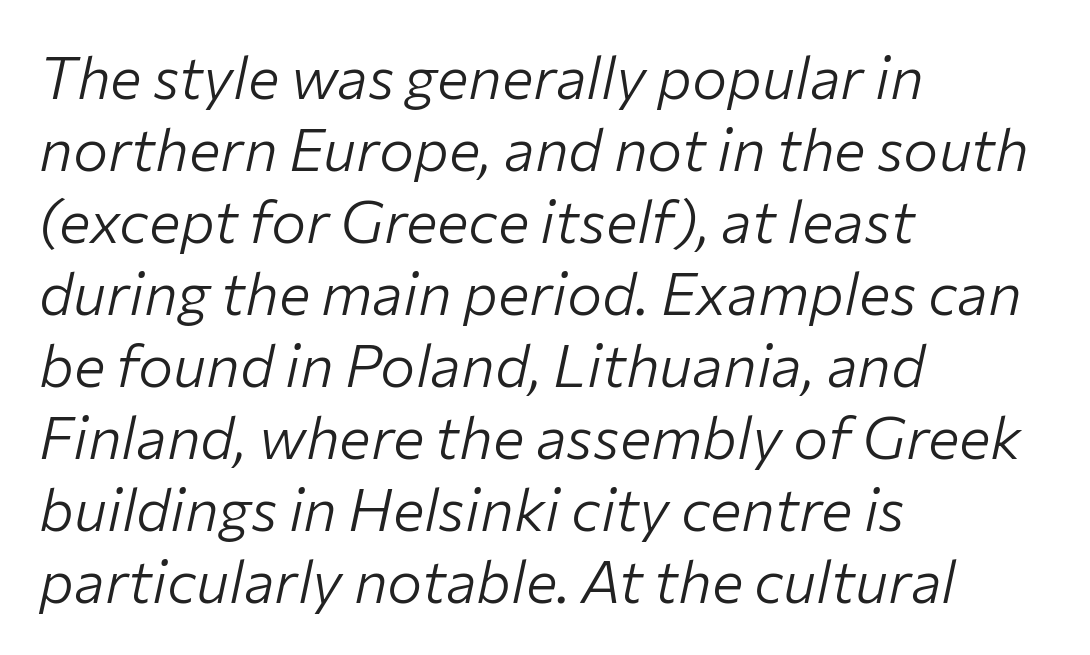
The image shows 59 px light type, italic (leaning right); set left-aligned, line spacing 1.22x, normal letter spacing, not underlined; low stroke contrast and a medium x-height.
